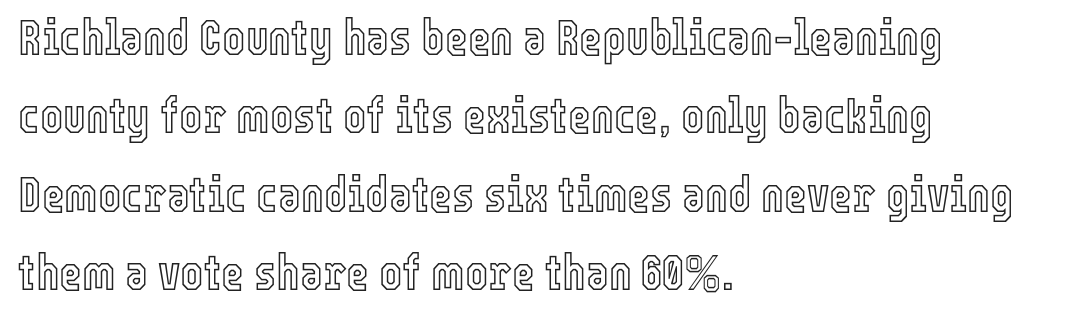
{"italic": "no", "width": "condensed", "x_height": "medium", "monospaced": "no", "underline": "no", "align": "left", "line_spacing": "normal", "line_spacing_ratio": 1.6, "letter_spacing": "normal", "letter_spacing_em": 0.0, "glyph_px": 49}
